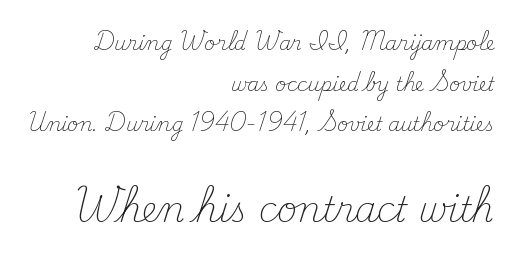
Q: Is the text bold? A: No.
Q: Is the text italic (slanted)? A: Yes.
Q: Is the typeface a serif or a sans-serif typeface? A: Serif.
Q: Is the text underlined? A: No.
Q: How is the paragraph aligned? A: Right-aligned.
Q: Is the spacing between letters normal or unusually wide? A: Normal.
Q: Is the spacing between lines tight, normal or loose? A: Loose.
Q: Which block of text is set in a larger size, the first (top) or the second (bottom)? A: The second (bottom) one.
Q: Width (condensed, normal, or wide)? A: Normal.
Q: Stroke contrast? A: Medium.
Q: x-height? A: Small.
Q: Monospaced? A: No.
